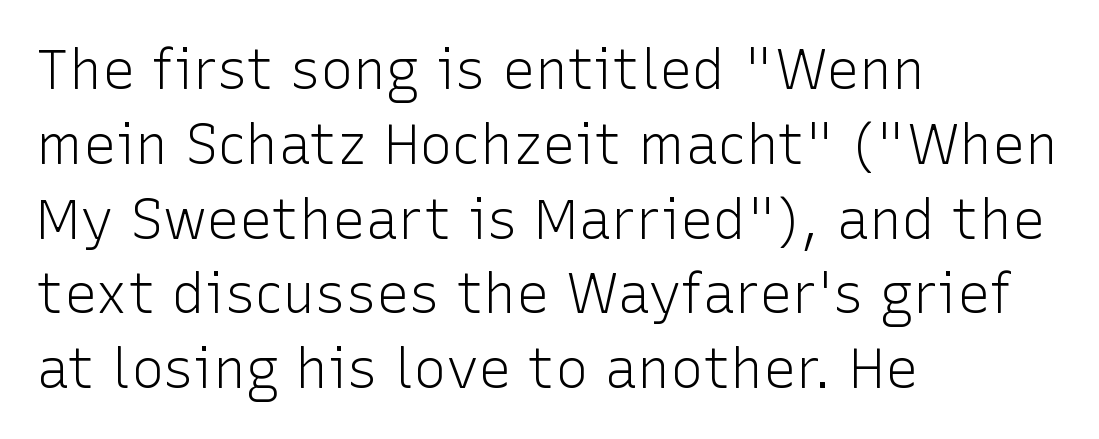
Q: Is the text bold? A: No.
Q: Is the text italic (slanted)? A: No, it is upright.
Q: Is the typeface a serif or a sans-serif typeface? A: Sans-serif.
Q: Is the text underlined? A: No.
Q: How is the paragraph aligned? A: Left-aligned.
Q: Is the spacing between letters normal or unusually wide? A: Normal.
Q: Is the spacing between lines tight, normal or loose? A: Normal.
Q: Width (condensed, normal, or wide)? A: Normal.
Q: Stroke contrast? A: Low.
Q: x-height? A: Medium.
Q: Monospaced? A: No.
